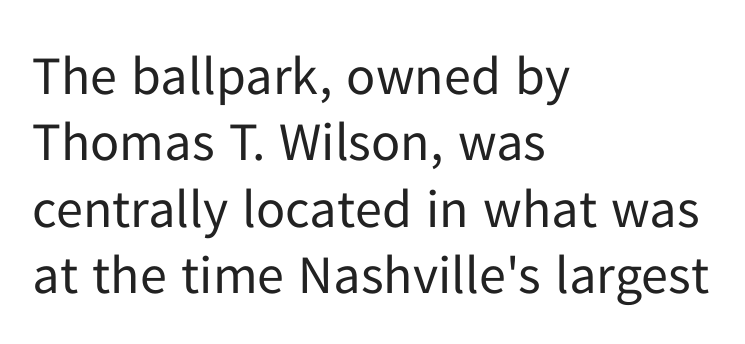
{"serif": "no", "italic": "no", "bold": "no", "weight": "regular", "width": "normal", "stroke_contrast": "low", "x_height": "medium", "monospaced": "no", "underline": "no", "align": "left", "line_spacing_ratio": 1.23, "letter_spacing": "normal", "letter_spacing_em": 0.0, "glyph_px": 54}
